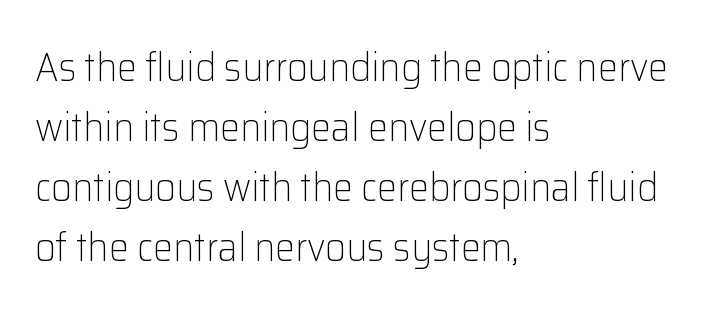
Q: Is the text bold? A: No.
Q: Is the text italic (slanted)? A: No, it is upright.
Q: Is the typeface a serif or a sans-serif typeface? A: Sans-serif.
Q: Is the text underlined? A: No.
Q: How is the paragraph aligned? A: Left-aligned.
Q: Is the spacing between letters normal or unusually wide? A: Normal.
Q: Is the spacing between lines tight, normal or loose? A: Normal.
Q: Width (condensed, normal, or wide)? A: Normal.
Q: Stroke contrast? A: Low.
Q: x-height? A: Medium.
Q: Monospaced? A: No.
